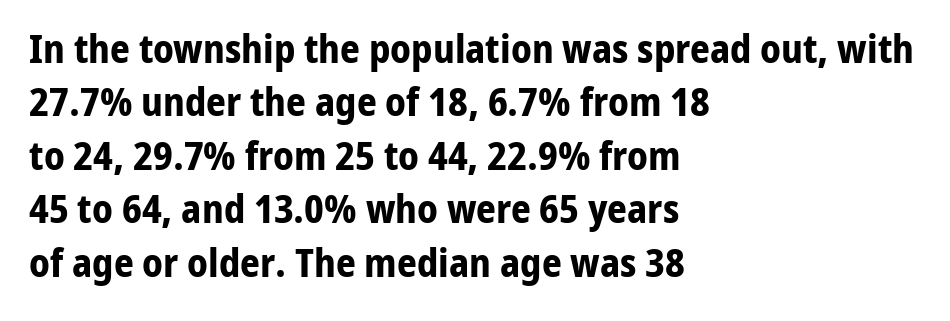
Q: Is the text bold? A: Yes.
Q: Is the text italic (slanted)? A: No, it is upright.
Q: Is the typeface a serif or a sans-serif typeface? A: Sans-serif.
Q: Is the text underlined? A: No.
Q: How is the paragraph aligned? A: Left-aligned.
Q: Is the spacing between letters normal or unusually wide? A: Normal.
Q: Is the spacing between lines tight, normal or loose? A: Normal.
Q: Width (condensed, normal, or wide)? A: Normal.
Q: Stroke contrast? A: Low.
Q: x-height? A: Medium.
Q: Monospaced? A: No.
